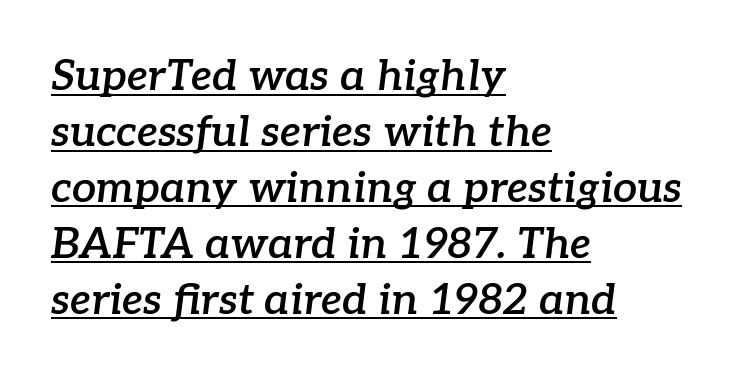
This is the in-between weight designers call semibold or demi. Would a proofreader flag this as italicized? Yes. Quick note: interline space is typical. The text block is weighted toward the left margin, trailing off unevenly rightward. Each letter keeps its own natural width here, so spacing adapts to shape. Nothing unusual about the tracking: characters are spaced as the font intends.
